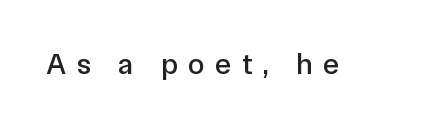
Q: Is the text italic (slanted)? A: No, it is upright.
Q: Is the typeface a serif or a sans-serif typeface? A: Sans-serif.
Q: Is the text underlined? A: No.
Q: Is the spacing between letters normal or unusually wide? A: Unusually wide.
Q: Width (condensed, normal, or wide)? A: Normal.
Q: Stroke contrast? A: Low.
Q: x-height? A: Medium.
Q: Monospaced? A: No.
